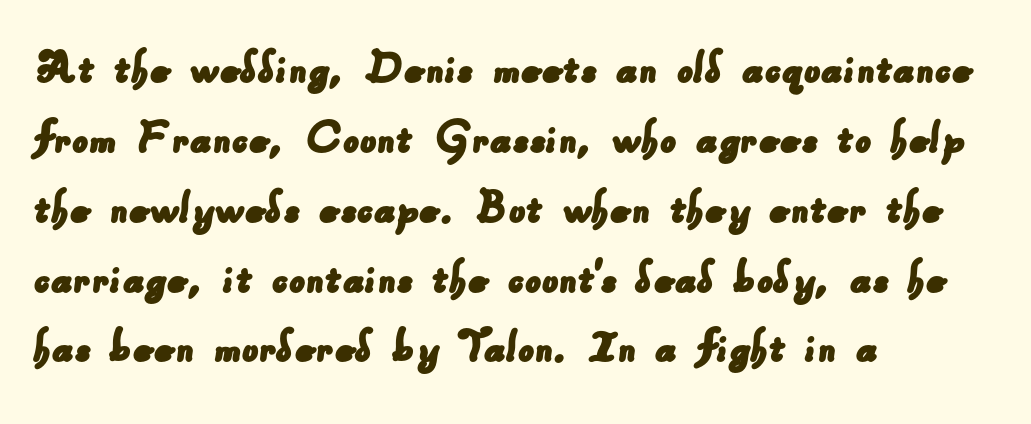
The image shows 51 px sans-serif type; set left-aligned, normal line spacing (1.37x), normal letter spacing, not underlined; low stroke contrast and a small x-height.
